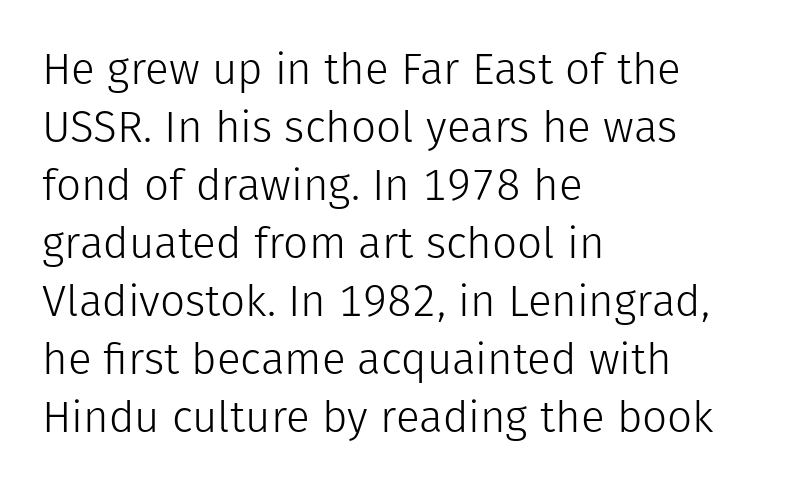
Q: Is the text bold? A: No.
Q: Is the text italic (slanted)? A: No, it is upright.
Q: Is the typeface a serif or a sans-serif typeface? A: Sans-serif.
Q: Is the text underlined? A: No.
Q: How is the paragraph aligned? A: Left-aligned.
Q: Is the spacing between letters normal or unusually wide? A: Normal.
Q: Is the spacing between lines tight, normal or loose? A: Normal.
Q: Width (condensed, normal, or wide)? A: Normal.
Q: Stroke contrast? A: Low.
Q: x-height? A: Medium.
Q: Monospaced? A: No.
